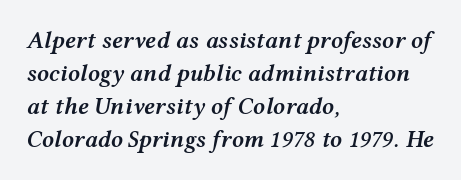
{"italic": "yes", "lean": "right", "slant_degrees": 12, "bold": "semi", "underline": "no", "align": "left", "line_spacing": "normal", "line_spacing_ratio": 1.38, "letter_spacing": "normal", "letter_spacing_em": 0.0, "glyph_px": 24}
